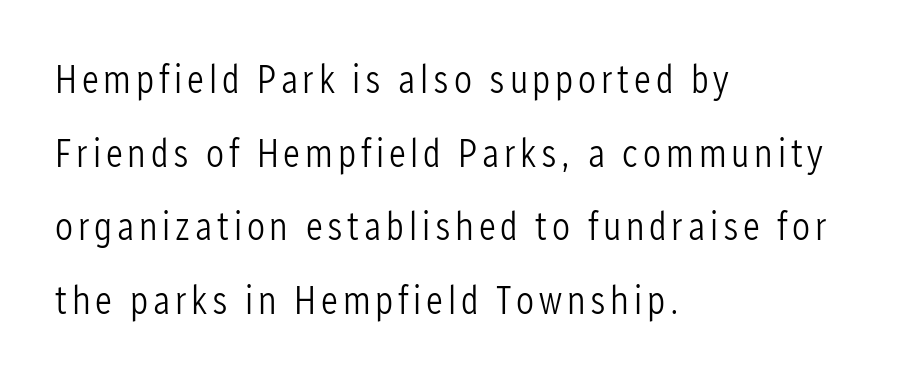
Descenders hang freely into open space. All the whitespace from short lines collects on the right. The text was rendered using a sans face with plain stroke endings. The letterforms sit at book weight or below. A typesetter would call this proportional, since set widths differ per character. Style check: upright.
